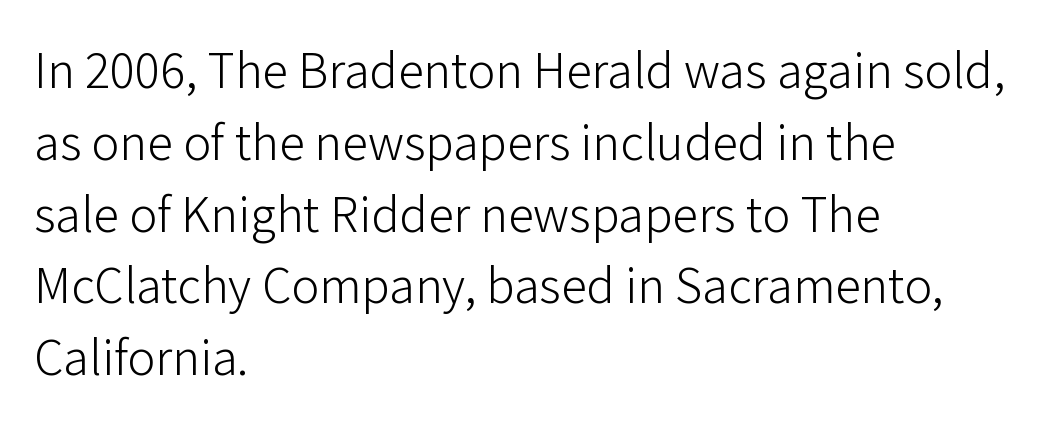
The image shows 52 px light sans-serif type, upright; set left-aligned, normal line spacing (1.38x), normal letter spacing, not underlined; low stroke contrast and a medium x-height.
